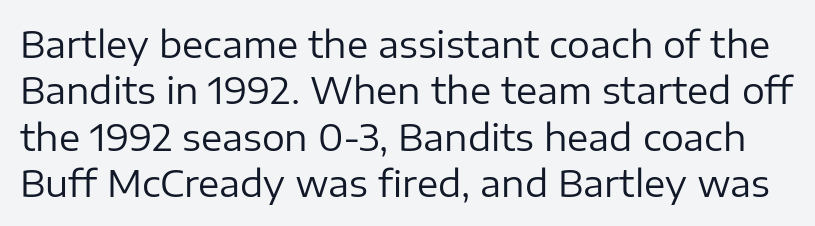
Q: Is the text bold? A: No.
Q: Is the text italic (slanted)? A: No, it is upright.
Q: Is the typeface a serif or a sans-serif typeface? A: Sans-serif.
Q: Is the text underlined? A: No.
Q: Is the spacing between letters normal or unusually wide? A: Normal.
Q: Is the spacing between lines tight, normal or loose? A: Normal.
Q: Width (condensed, normal, or wide)? A: Normal.
Q: Stroke contrast? A: Low.
Q: x-height? A: Medium.
Q: Monospaced? A: No.
